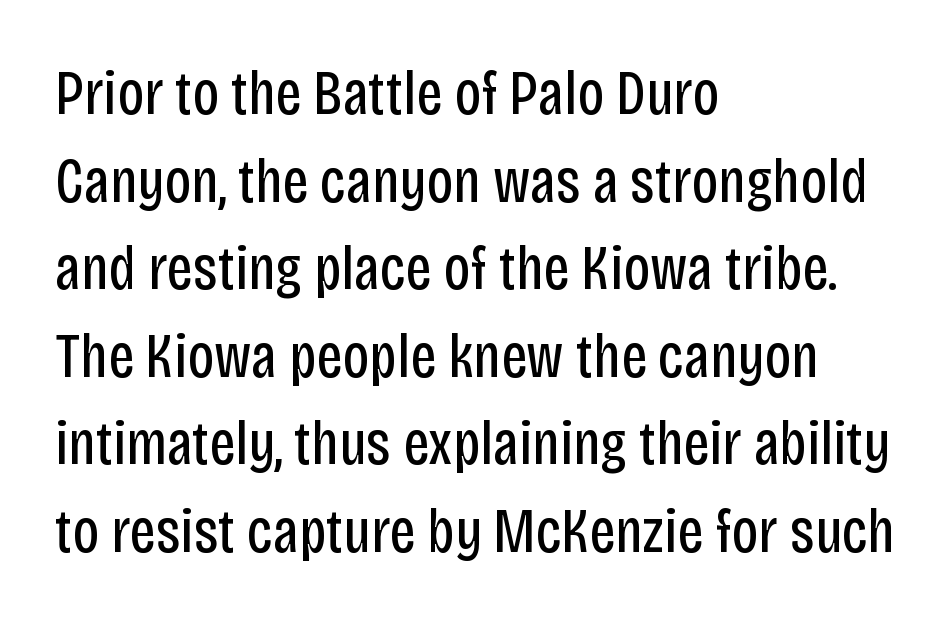
{"serif": "no", "italic": "no", "bold": "no", "weight": "regular", "width": "condensed", "stroke_contrast": "low", "x_height": "large", "monospaced": "no", "underline": "no", "align": "left", "line_spacing": "normal", "line_spacing_ratio": 1.39, "letter_spacing": "normal", "letter_spacing_em": 0.0, "glyph_px": 63}
